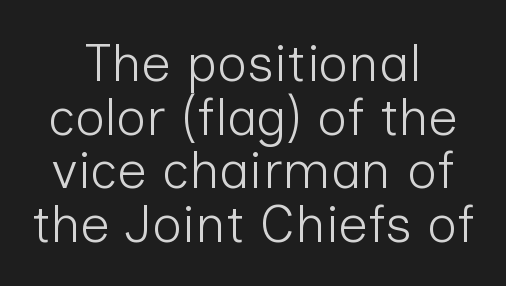
This reads as an unemphasized weight, regular at the heaviest. The rendering shows plain stroke endings on the letterforms — a sans-serif design. It's the straight-up-and-down kind of type. Descenders hang freely into open space.
